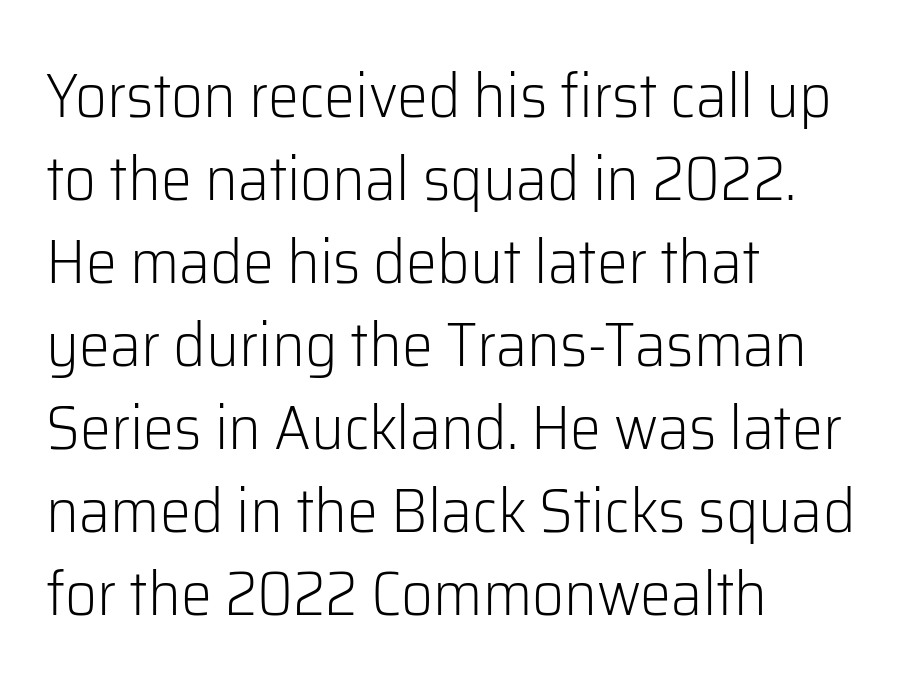
Quick note: not italic, upright. Any mark beneath the type? The region is blank. Stem width sits at or under what a default text font uses. You could not count columns in this text — the font is proportionally spaced. The compositor pushed each line to the left boundary.
